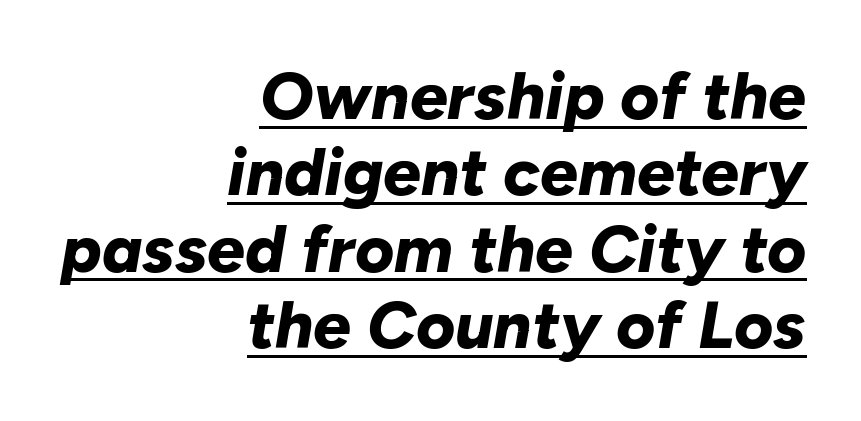
In terms of posture, this sample is oblique. The letterforms sit shoulder to shoulder at normal distance. Notice how the passage keeps a crisp vertical edge on the right only. The lines are packed closely together with very little leading. The passage shown is underscored from start to finish.
